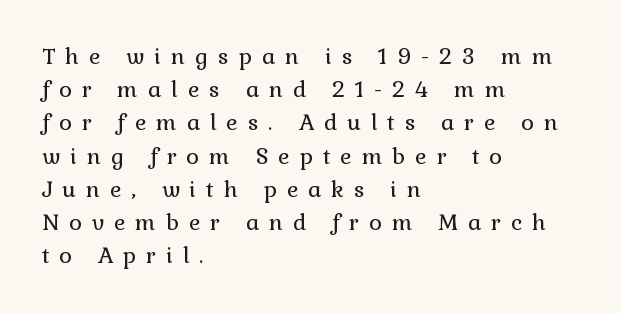
Q: Is the text bold? A: No.
Q: Is the text italic (slanted)? A: No, it is upright.
Q: Is the text underlined? A: No.
Q: How is the paragraph aligned? A: Left-aligned.
Q: Is the spacing between letters normal or unusually wide? A: Unusually wide.
Q: Is the spacing between lines tight, normal or loose? A: Normal.
